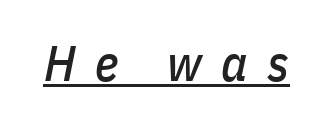
{"italic": "yes", "lean": "right", "slant_degrees": 11, "width": "condensed", "stroke_contrast": "low", "x_height": "medium", "monospaced": "no", "underline": "yes", "letter_spacing": "wide", "letter_spacing_em": 0.39, "glyph_px": 50}
